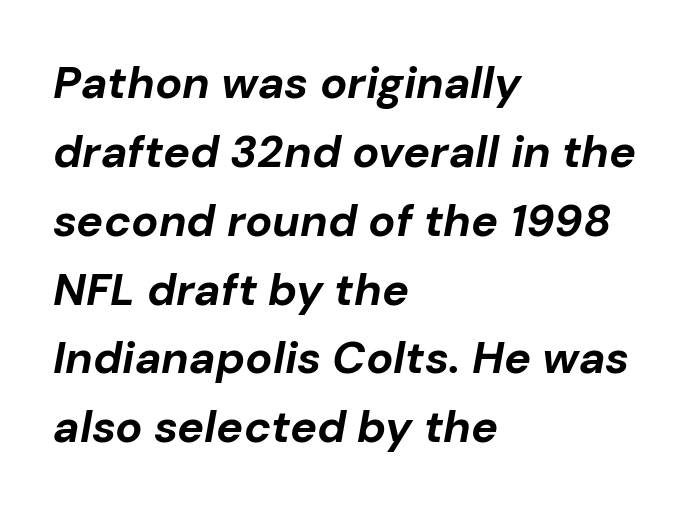
Strong, thick strokes mark this as bold type. It's the slanting kind of type. Does extra space separate the letters? No, they use regular spacing. These lines stack with their left ends in a neat column. No word sits above an underline.
